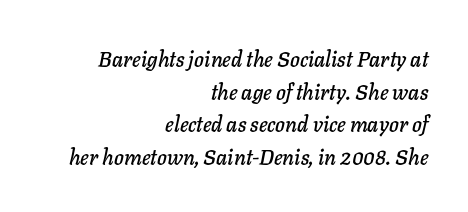
Looking at the ascenders, they clearly lean. Nobody drew a line under any word here. Layout note: lines flush right. Evenly set lines give the paragraph a standard silhouette.
